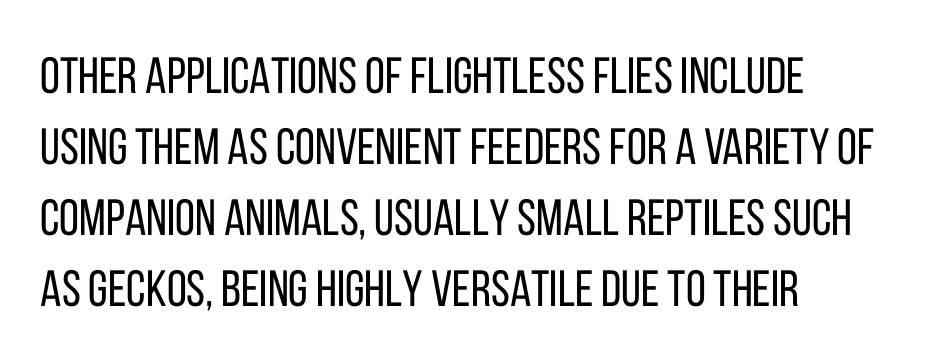
The space beneath each line is pristine and unruled. This is roman type, the default non-slanted kind. The letters advance in unequal steps, a hallmark of proportional type. This rendering employs a face without finishing strokes, i.e., a sans-serif.
